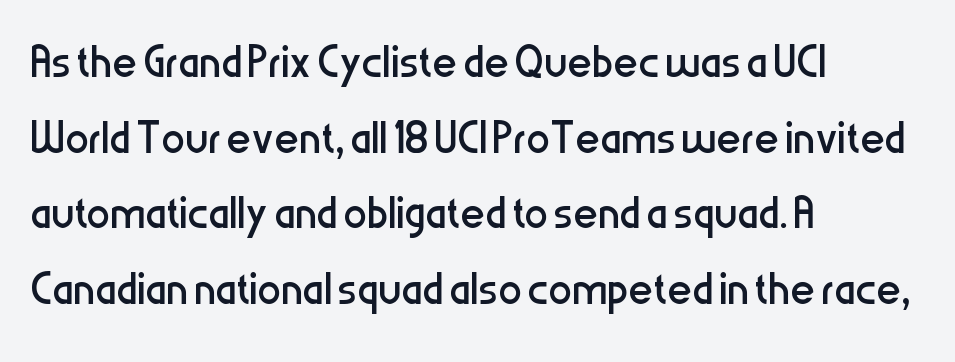
Does the leading feel generous? No, just average. The face used here is proportionally spaced, like ordinary book or web type. The passage shown is typeset with a sans-serif family. Check the space under the baseline: it is left empty. If you drew a ruler down the left edge, every line would touch it. Nope, not italic — everything's standing straight.
